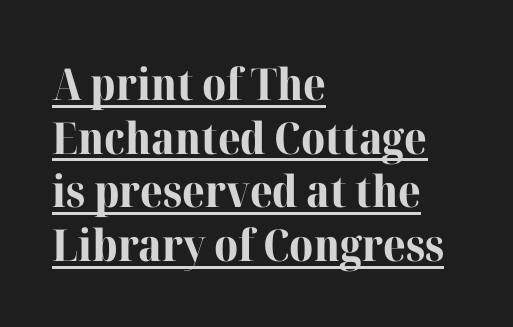
This rendering features underlined lettering. The gaps between neighbouring characters are ordinary and unremarkable. The rendering uses natural spacing where letterforms have individual widths. A full-strength bold gives these letters their thick strokes.
